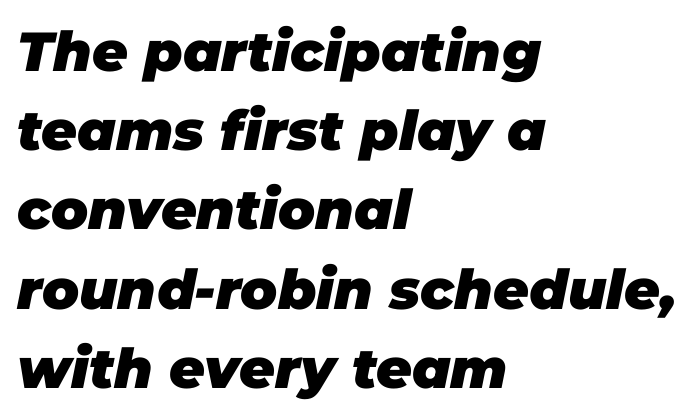
Q: Is the text bold? A: Yes.
Q: Is the text italic (slanted)? A: Yes, it leans right by about 11 degrees.
Q: Is the text underlined? A: No.
Q: How is the paragraph aligned? A: Left-aligned.
Q: Is the spacing between letters normal or unusually wide? A: Normal.
Q: Is the spacing between lines tight, normal or loose? A: Normal.
Q: Width (condensed, normal, or wide)? A: Normal.
Q: Stroke contrast? A: Low.
Q: x-height? A: Large.
Q: Monospaced? A: No.
